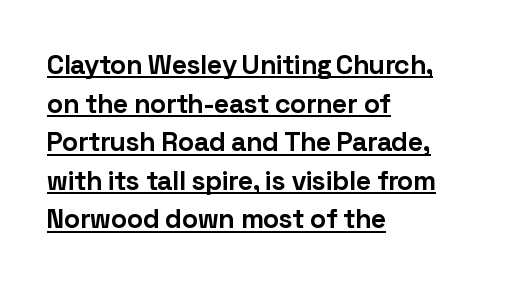
{"italic": "no", "bold": "yes", "underline": "yes", "align": "left", "line_spacing": "normal", "line_spacing_ratio": 1.43, "letter_spacing": "normal", "letter_spacing_em": 0.0, "glyph_px": 27}
